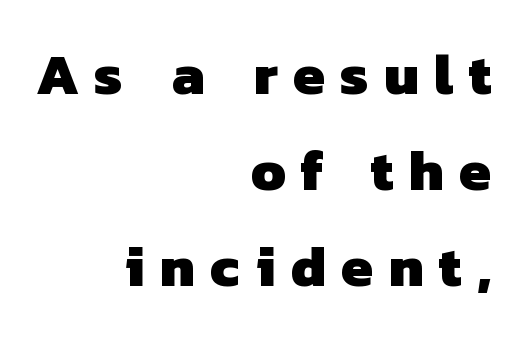
The image shows 57 px heavy sans-serif type; set right-aligned, normal line spacing (1.68x), unusually wide letter spacing (+0.27 em), not underlined; low stroke contrast and a medium x-height.
